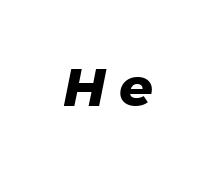
The image shows 53 px heavy type, italic (leaning right); set unusually wide letter spacing (+0.25 em), not underlined; low stroke contrast and a medium x-height.
